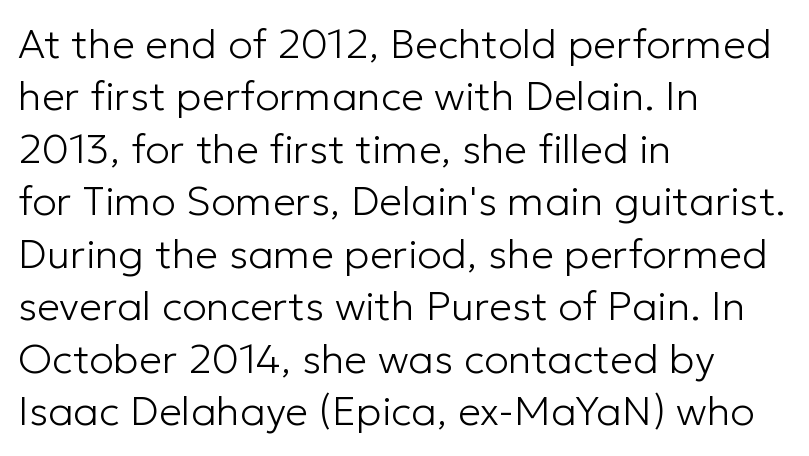
Tracking here is standard; glyphs follow each other at the usual distance. Plain, unruled lines of type. A normal amount of white space separates one row of letters from the next. If you drew a ruler down the left edge, every line would touch it.
